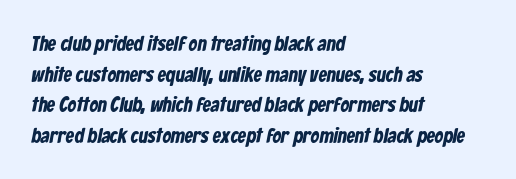
The image shows 21 px text type; set left-aligned, normal line spacing (1.46x), normal letter spacing, not underlined.
